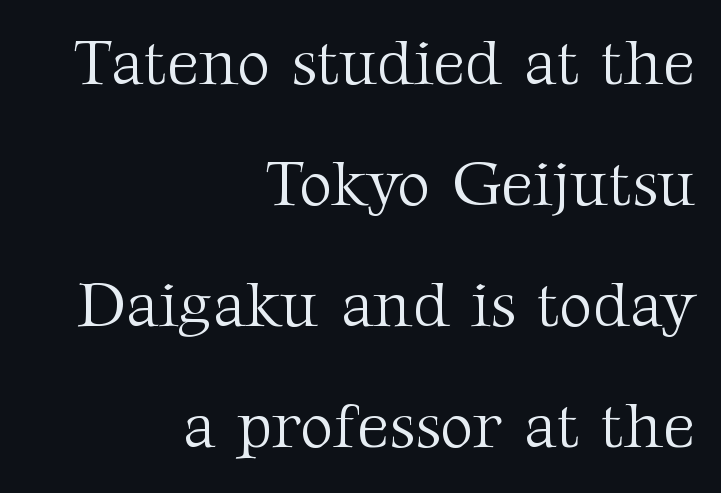
The image shows 64 px light serif type, upright; set right-aligned, line spacing 1.89x, normal letter spacing, not underlined; medium stroke contrast and a medium x-height.
